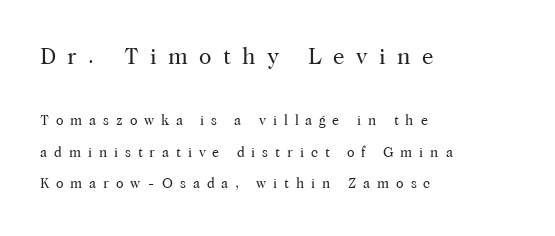
The image shows 23 px text type, upright; set left-aligned, loose line spacing (2.25x), unusually wide letter spacing (+0.49 em), not underlined; the first (top) block is 1.64x larger.
